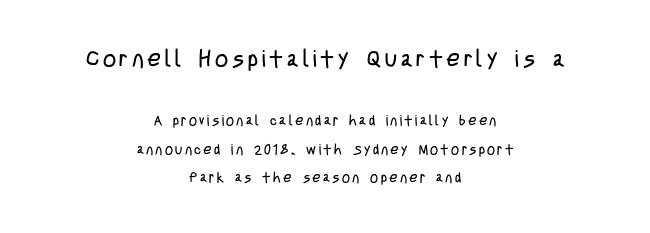
The image shows 23 px text type, upright; set centered, loose line spacing (2.06x), not underlined; the first (top) block is 1.64x larger.
